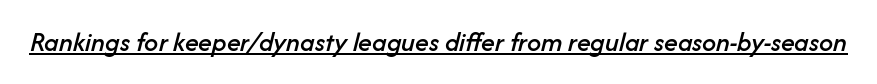
In designer terms, the underline attribute is active on this setting. Note the varied advance widths — an 'i' is clearly narrower than an 'm'. Tall strokes in this sample are angled rather than plumb. You could call the tracking neutral — neither tight nor loose.
